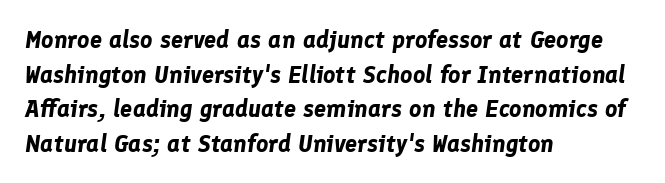
{"italic": "yes", "lean": "right", "slant_degrees": 8, "bold": "yes", "underline": "no", "align": "left", "line_spacing": "normal", "line_spacing_ratio": 1.44, "letter_spacing": "normal", "letter_spacing_em": 0.0, "glyph_px": 24}
